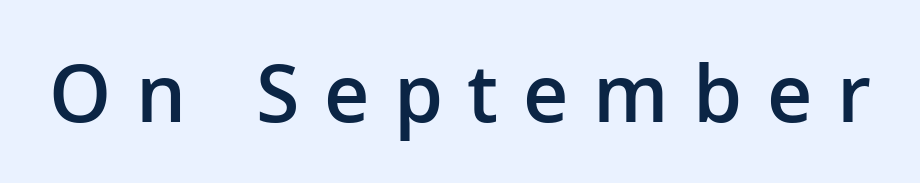
Here the designer chose a conventional face with non-uniform glyph widths. Compared with typical body copy, the letter spacing here is much looser. This is roman type, the default non-slanted kind. Classification — sans serif. This is the in-between weight designers call semibold or demi.
